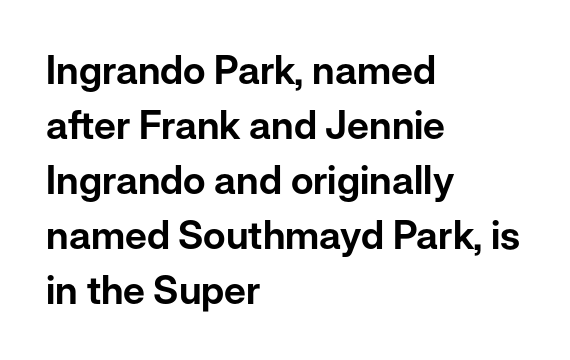
{"serif": "no", "italic": "no", "width": "normal", "stroke_contrast": "low", "x_height": "medium", "monospaced": "no", "underline": "no", "align": "left", "line_spacing": "normal", "line_spacing_ratio": 1.41, "letter_spacing": "normal", "letter_spacing_em": 0.0, "glyph_px": 39}
